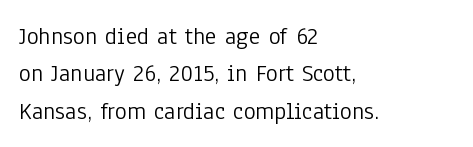
In CSS terms this would be text-align: left. Descenders are the only things crossing below the line. One glance says typical: line gaps are just what's usual. This is the regular roman posture of the typeface.
